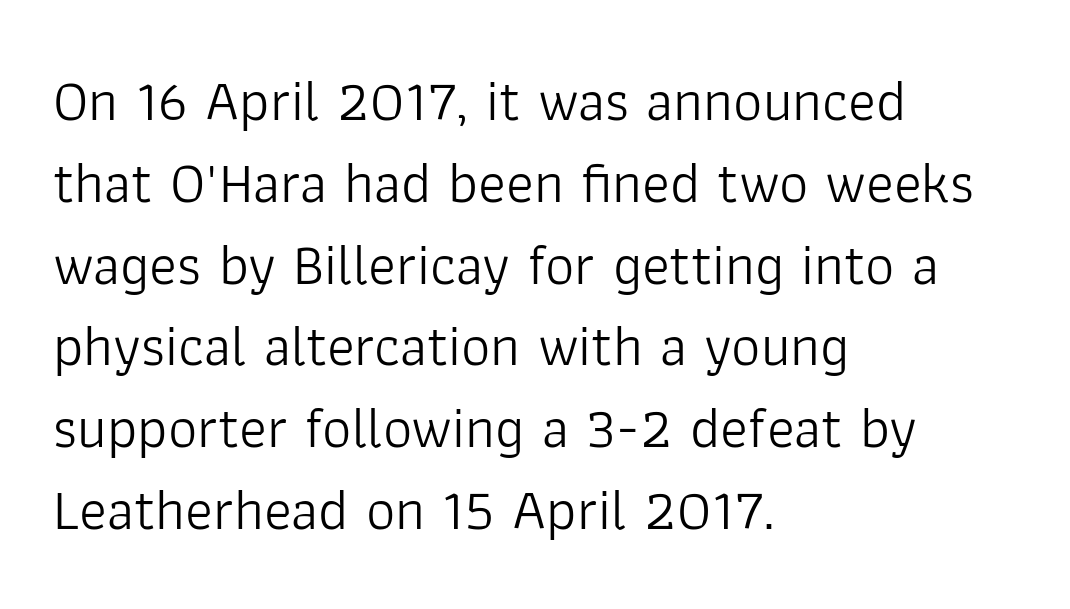
The image shows 58 px light sans-serif type, upright; set left-aligned, normal line spacing (1.41x), normal letter spacing, not underlined; low stroke contrast and a medium x-height.
